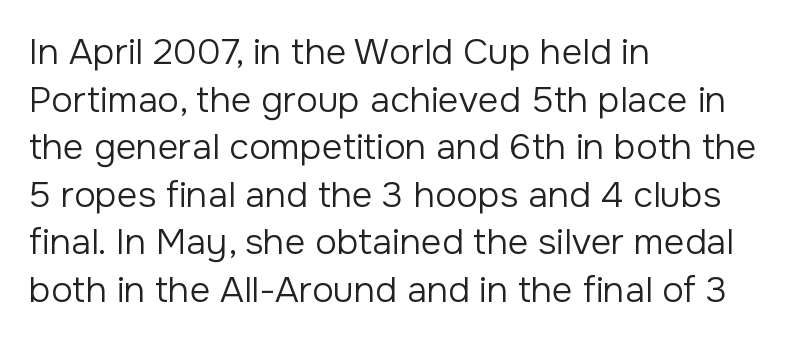
Q: Is the text bold? A: No.
Q: Is the text italic (slanted)? A: No, it is upright.
Q: Is the typeface a serif or a sans-serif typeface? A: Sans-serif.
Q: Is the text underlined? A: No.
Q: How is the paragraph aligned? A: Left-aligned.
Q: Is the spacing between letters normal or unusually wide? A: Normal.
Q: Is the spacing between lines tight, normal or loose? A: Normal.
Q: Width (condensed, normal, or wide)? A: Normal.
Q: Stroke contrast? A: Low.
Q: x-height? A: Medium.
Q: Monospaced? A: No.
